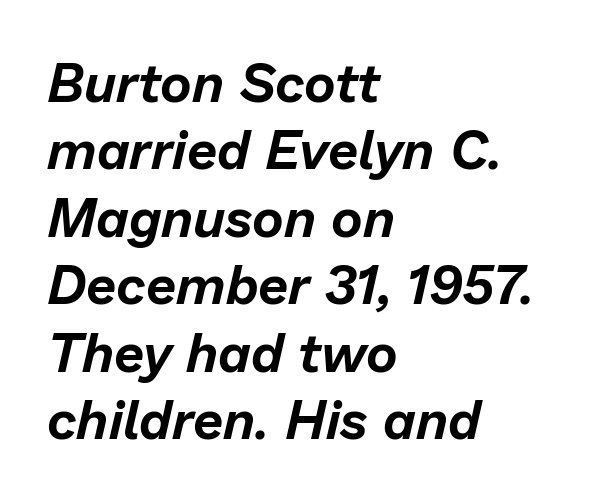
{"italic": "yes", "lean": "right", "slant_degrees": 13, "width": "normal", "stroke_contrast": "low", "x_height": "medium", "monospaced": "no", "underline": "no", "align": "left", "line_spacing": "normal", "line_spacing_ratio": 1.25, "letter_spacing": "normal", "letter_spacing_em": 0.0, "glyph_px": 54}
